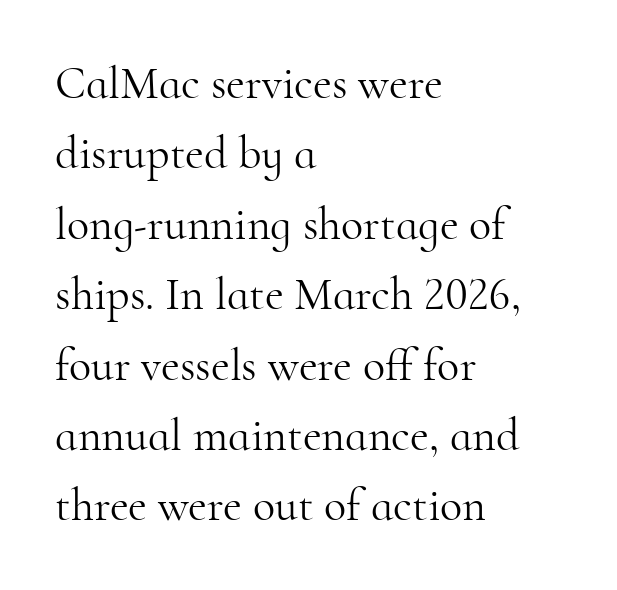
Q: Is the text bold? A: No.
Q: Is the text italic (slanted)? A: No, it is upright.
Q: Is the typeface a serif or a sans-serif typeface? A: Serif.
Q: Is the text underlined? A: No.
Q: How is the paragraph aligned? A: Left-aligned.
Q: Is the spacing between letters normal or unusually wide? A: Normal.
Q: Is the spacing between lines tight, normal or loose? A: Normal.
Q: Width (condensed, normal, or wide)? A: Normal.
Q: Stroke contrast? A: High.
Q: x-height? A: Small.
Q: Monospaced? A: No.
